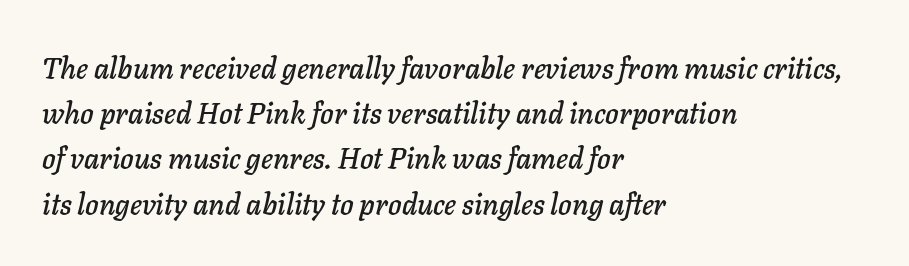
Q: Is the text italic (slanted)? A: Yes, it leans right by about 11 degrees.
Q: Is the text underlined? A: No.
Q: How is the paragraph aligned? A: Left-aligned.
Q: Is the spacing between letters normal or unusually wide? A: Normal.
Q: Is the spacing between lines tight, normal or loose? A: Normal.
Q: Width (condensed, normal, or wide)? A: Normal.
Q: Stroke contrast? A: Low.
Q: x-height? A: Medium.
Q: Monospaced? A: No.
